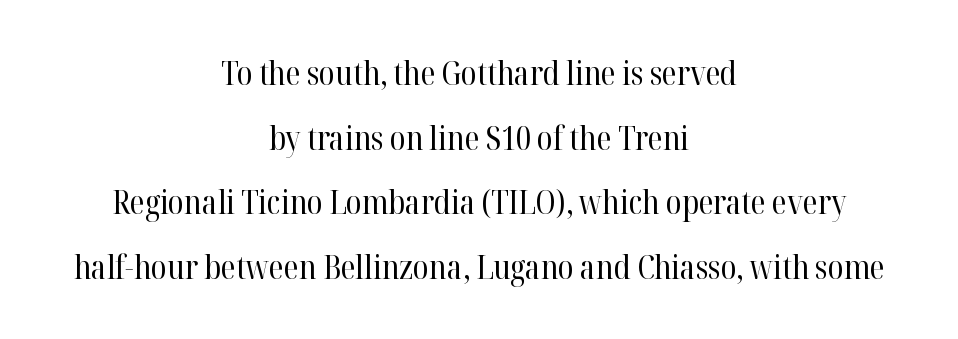
Q: Is the text bold? A: No.
Q: Is the text italic (slanted)? A: No, it is upright.
Q: Is the typeface a serif or a sans-serif typeface? A: Serif.
Q: Is the text underlined? A: No.
Q: How is the paragraph aligned? A: Centered.
Q: Is the spacing between letters normal or unusually wide? A: Normal.
Q: Is the spacing between lines tight, normal or loose? A: Loose.
Q: Width (condensed, normal, or wide)? A: Normal.
Q: Stroke contrast? A: High.
Q: x-height? A: Medium.
Q: Monospaced? A: No.
